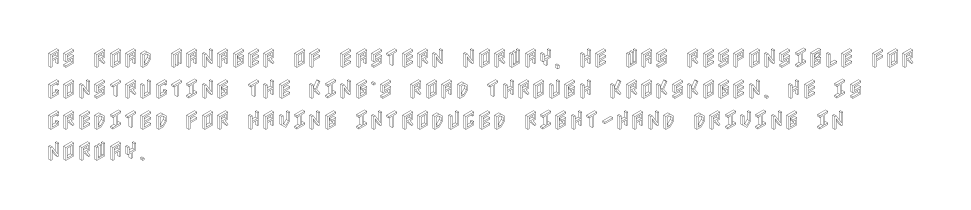
There is no visible air inserted between adjacent glyphs. Alignment: flush left. The words here are not underlined. The axis of the letterforms is exactly vertical. The designer left line spacing at the default.
